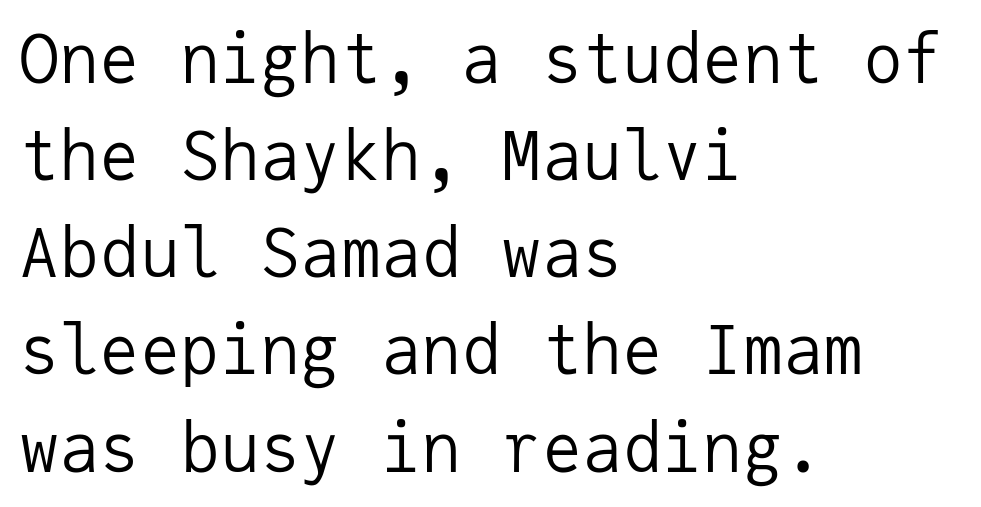
The image shows 67 px regular-weight sans-serif type, upright, monospaced; set left-aligned, normal line spacing (1.45x), normal letter spacing, not underlined; low stroke contrast and a medium x-height.
